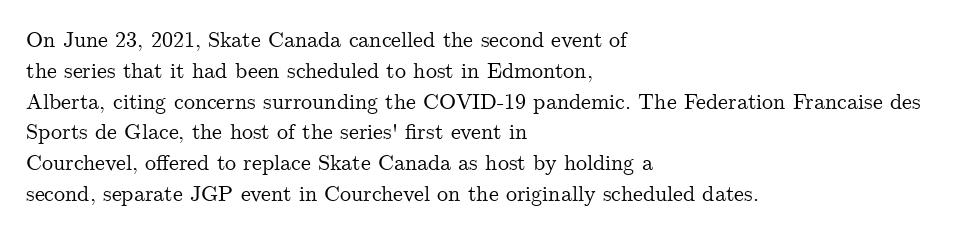
{"italic": "no", "underline": "no", "align": "left", "line_spacing": "normal", "line_spacing_ratio": 1.4, "letter_spacing": "normal", "letter_spacing_em": 0.0, "glyph_px": 22}
